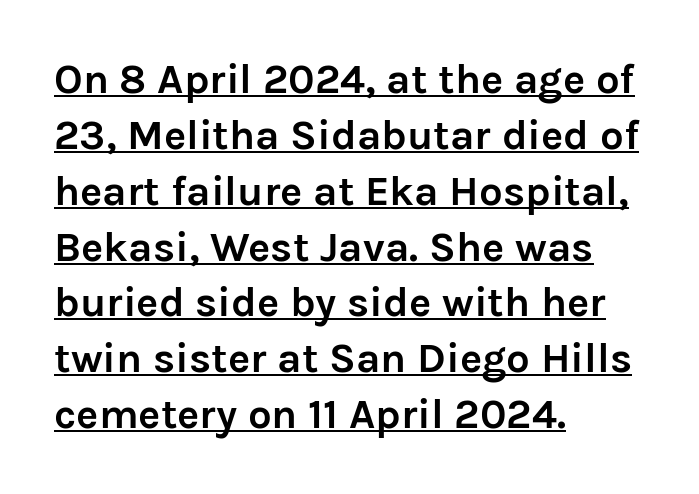
The image shows 42 px semibold sans-serif type, upright; set left-aligned, normal line spacing (1.33x), normal letter spacing, underlined; low stroke contrast and a medium x-height.
